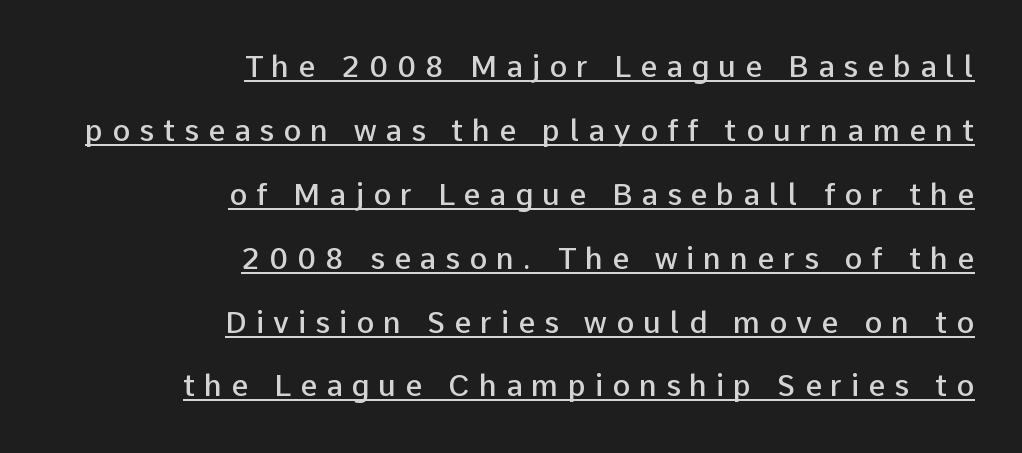
Tall strokes in this sample are plumb rather than angled. The passage shown is typed in a proportional face where columns would drift. Airy leading. Does the type have serifs? No, each stem ends abruptly. Set as a demibold, roughly 600 on the weight scale.
